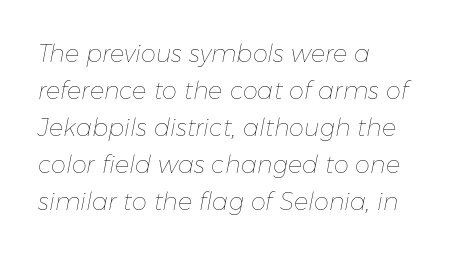
The image shows 24 px text type, italic (leaning right); set left-aligned, normal line spacing (1.54x), normal letter spacing, not underlined.
